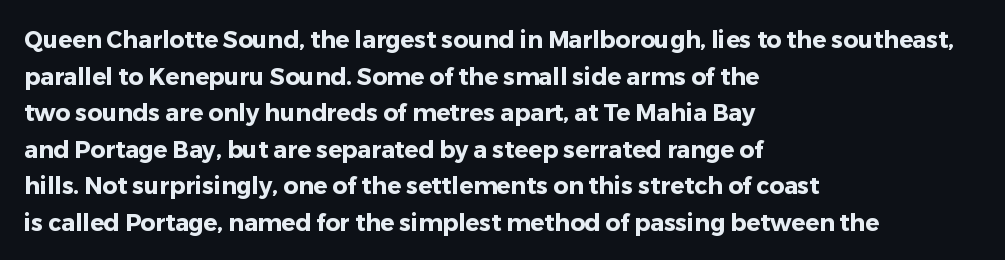
Visually the block forms a straight wall on the left and a jagged coastline on the right. The letters are bold, with thick, heavy strokes. The gap between lines stays unmarked. This sample keeps an unexceptional amount of space between lines. The horizontal fit of the characters is conventional and even. Vertical strokes here are truly vertical.
